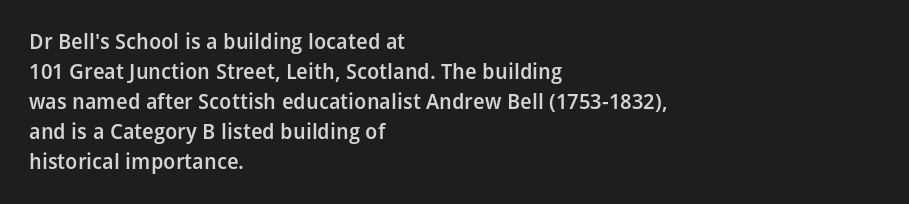
The image shows 21 px text type, upright; set left-aligned, normal line spacing (1.43x), normal letter spacing, not underlined.
